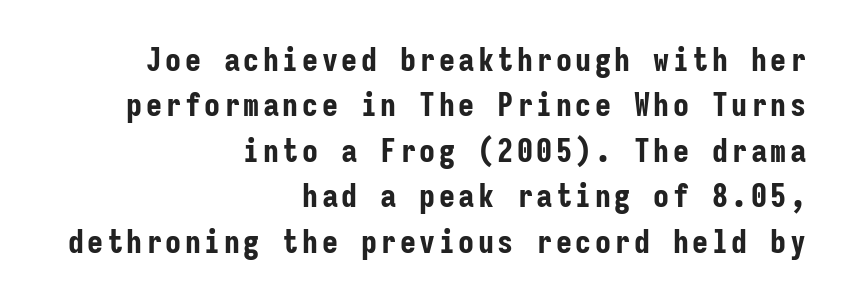
The image shows 32 px bold, condensed sans-serif type, upright, monospaced; set right-aligned, normal line spacing (1.42x), not underlined; low stroke contrast and a medium x-height.
